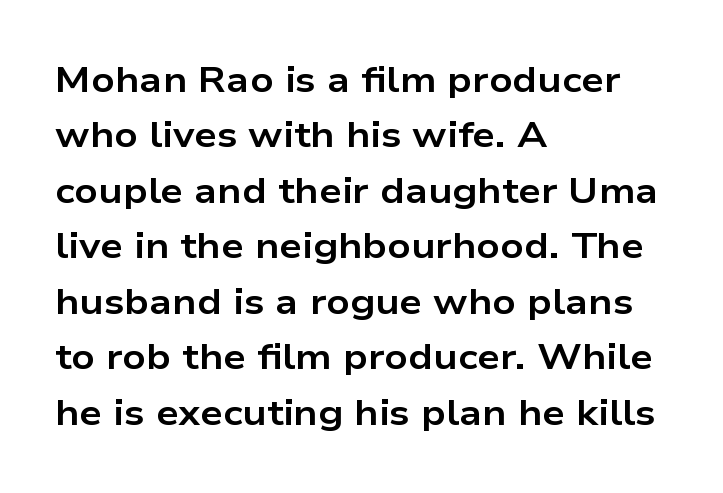
The image shows 36 px bold, wide sans-serif type, upright; set left-aligned, normal line spacing (1.54x), normal letter spacing, not underlined; low stroke contrast and a medium x-height.
